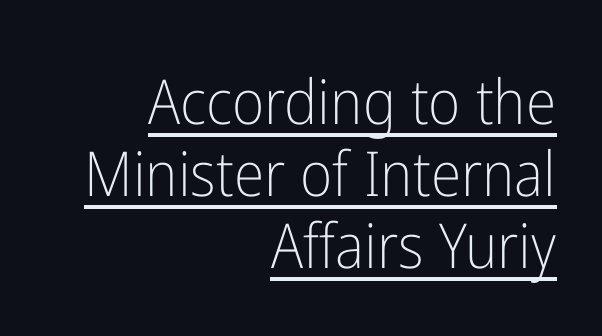
{"serif": "no", "italic": "no", "bold": "no", "weight": "light", "width": "condensed", "stroke_contrast": "low", "x_height": "medium", "monospaced": "no", "underline": "yes", "align": "right", "line_spacing_ratio": 1.16, "letter_spacing": "normal", "letter_spacing_em": 0.0, "glyph_px": 62}
